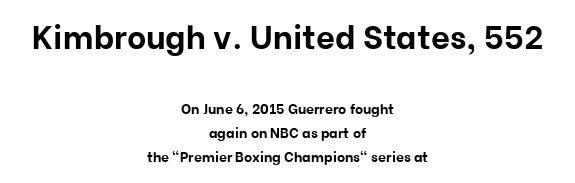
Plenty of ink on the page — the face is bold. The face used here is proportionally spaced, like ordinary book or web type. The upper block of text is set noticeably larger than the block beneath it. In terms of letterspacing, this is plain default setting.
